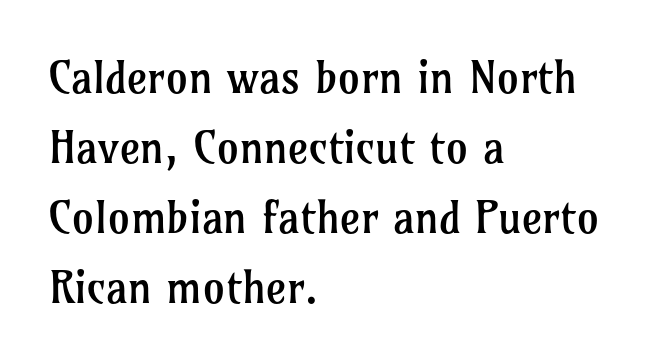
{"serif": "yes", "italic": "no", "bold": "no", "weight": "regular", "width": "normal", "stroke_contrast": "low", "x_height": "medium", "monospaced": "no", "underline": "no", "align": "left", "line_spacing": "normal", "line_spacing_ratio": 1.59, "letter_spacing": "normal", "letter_spacing_em": 0.0, "glyph_px": 44}
